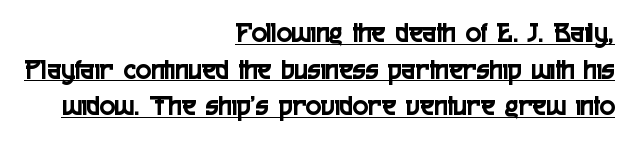
{"serif": "no", "italic": "no", "width": "condensed", "x_height": "medium", "monospaced": "no", "underline": "yes", "align": "right", "line_spacing": "normal", "line_spacing_ratio": 1.26, "letter_spacing": "normal", "letter_spacing_em": 0.0, "glyph_px": 29}
